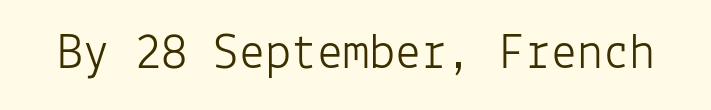
Q: Is the text bold? A: No.
Q: Is the text italic (slanted)? A: No, it is upright.
Q: Is the typeface a serif or a sans-serif typeface? A: Sans-serif.
Q: Is the text underlined? A: No.
Q: Is the spacing between letters normal or unusually wide? A: Normal.
Q: Width (condensed, normal, or wide)? A: Normal.
Q: Stroke contrast? A: Low.
Q: x-height? A: Medium.
Q: Monospaced? A: Yes.
